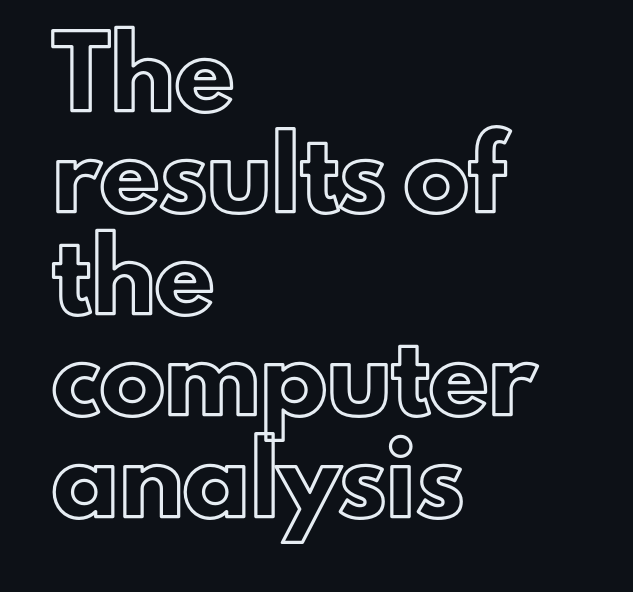
Glyph-to-glyph distance matches everyday printed text. Proportional: the letters do not fall into vertical columns. The text block is weighted toward the left margin, trailing off unevenly rightward. Rule under the text: the space is simply empty.
